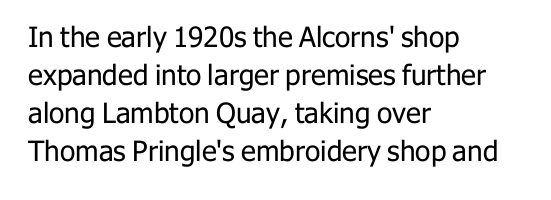
{"serif": "no", "italic": "no", "bold": "no", "weight": "regular", "width": "normal", "stroke_contrast": "low", "x_height": "medium", "monospaced": "no", "underline": "no", "align": "left", "line_spacing": "normal", "line_spacing_ratio": 1.36, "letter_spacing": "normal", "letter_spacing_em": 0.0, "glyph_px": 28}
